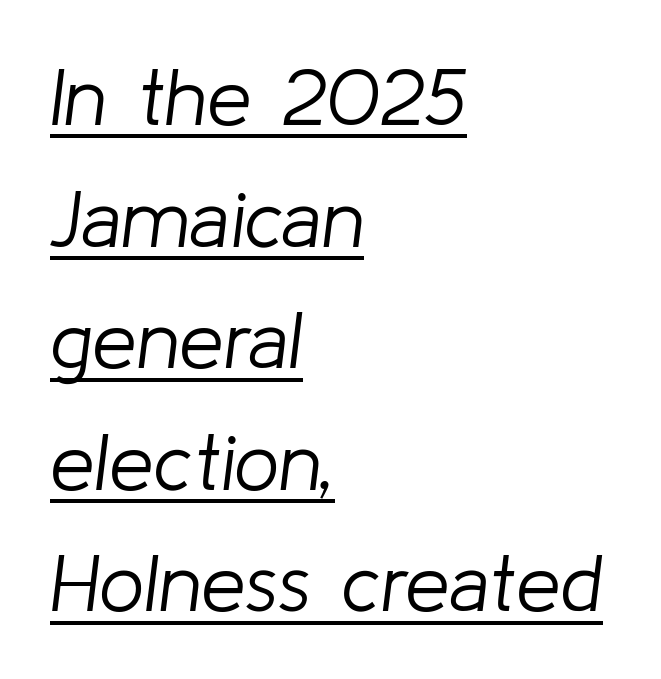
What stands out about the letter spacing? Nothing — it is the standard amount. The face used here appears with an underline applied. These glyphs show unthickened strokes, regular width or finer. In CSS terms this would be text-align: left. In terms of posture, this sample is oblique.
